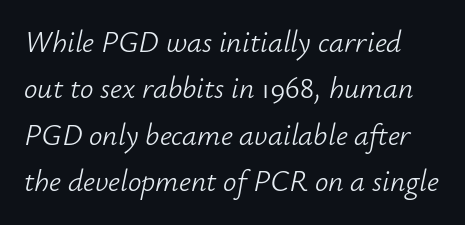
The image shows 30 px light type, italic (leaning right); set normal line spacing (1.55x), normal letter spacing, not underlined; low stroke contrast and a small x-height.
